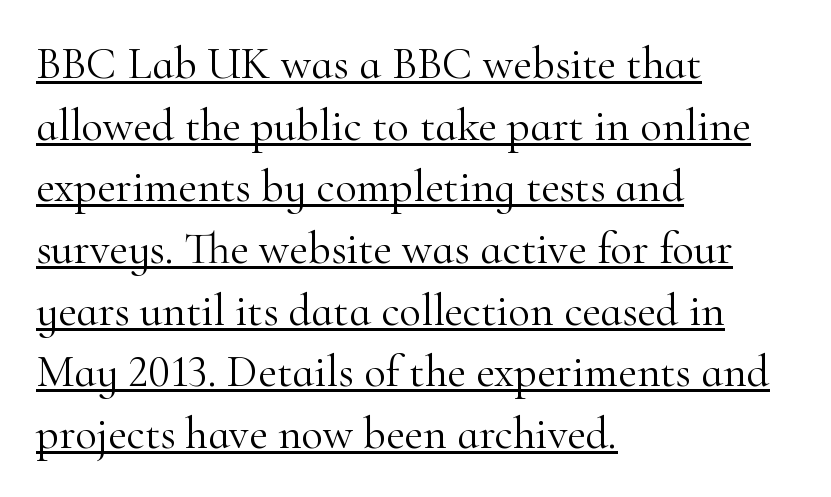
Quick note: interline space is typical. Does the lettering tilt? It doesn't — this is upright. The typeface has the unassuming heft of standard copy or less. Do the characters align in a grid? No, the font is proportional. Short note: letters normally spaced.
